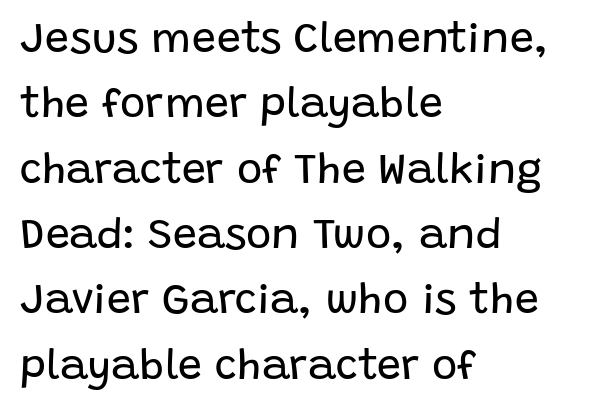
{"serif": "no", "italic": "no", "bold": "no", "weight": "regular", "width": "normal", "stroke_contrast": "low", "x_height": "large", "monospaced": "no", "underline": "no", "align": "left", "line_spacing": "normal", "line_spacing_ratio": 1.52, "letter_spacing": "normal", "letter_spacing_em": 0.0, "glyph_px": 43}
